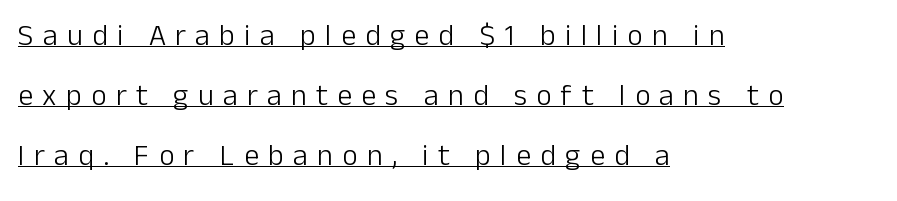
Q: Is the text bold? A: No.
Q: Is the text italic (slanted)? A: No, it is upright.
Q: Is the typeface a serif or a sans-serif typeface? A: Sans-serif.
Q: Is the text underlined? A: Yes.
Q: How is the paragraph aligned? A: Left-aligned.
Q: Is the spacing between letters normal or unusually wide? A: Unusually wide.
Q: Is the spacing between lines tight, normal or loose? A: Loose.
Q: Width (condensed, normal, or wide)? A: Normal.
Q: Stroke contrast? A: Low.
Q: x-height? A: Medium.
Q: Monospaced? A: No.
